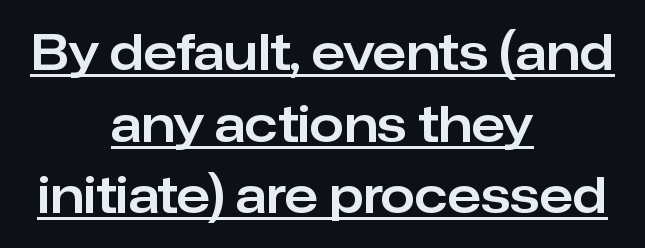
Q: Is the text italic (slanted)? A: No, it is upright.
Q: Is the typeface a serif or a sans-serif typeface? A: Sans-serif.
Q: Is the text underlined? A: Yes.
Q: How is the paragraph aligned? A: Centered.
Q: Is the spacing between letters normal or unusually wide? A: Normal.
Q: Is the spacing between lines tight, normal or loose? A: Normal.
Q: Width (condensed, normal, or wide)? A: Normal.
Q: Stroke contrast? A: Low.
Q: x-height? A: Medium.
Q: Monospaced? A: No.
